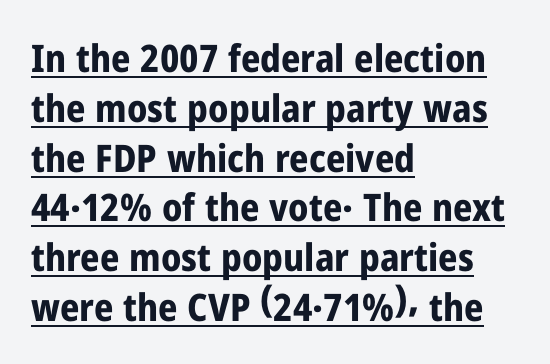
{"serif": "no", "italic": "no", "bold": "yes", "weight": "bold", "width": "condensed", "stroke_contrast": "low", "x_height": "medium", "monospaced": "no", "underline": "yes", "align": "left", "line_spacing": "normal", "line_spacing_ratio": 1.31, "letter_spacing": "normal", "letter_spacing_em": 0.0, "glyph_px": 38}
